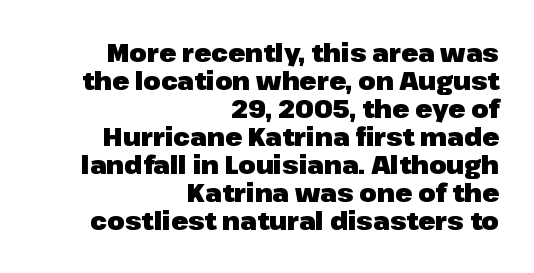
{"italic": "no", "bold": "yes", "underline": "no", "align": "right", "line_spacing": "tight", "line_spacing_ratio": 1.12, "letter_spacing": "normal", "letter_spacing_em": 0.0, "glyph_px": 25}
